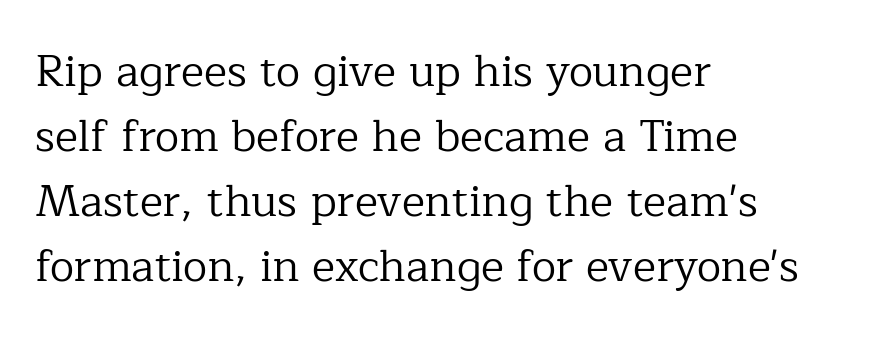
Descenders are the only things crossing below the line. A classic flush-left, rag-right setting is used for this passage. The passage shown stacks its lines at a standard gap. You could not count columns in this text — the font is proportionally spaced.
